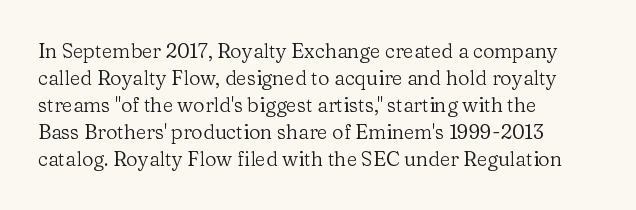
Q: Is the text bold? A: No.
Q: Is the text italic (slanted)? A: No, it is upright.
Q: Is the text underlined? A: No.
Q: How is the paragraph aligned? A: Left-aligned.
Q: Is the spacing between letters normal or unusually wide? A: Normal.
Q: Is the spacing between lines tight, normal or loose? A: Normal.
